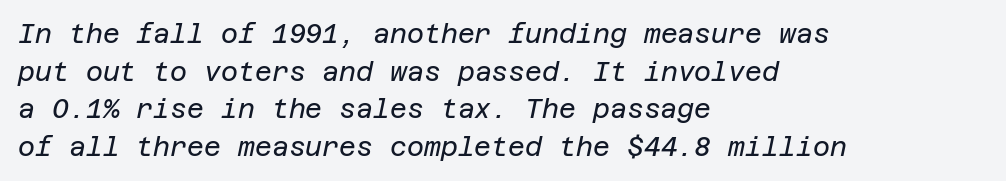
The image shows 26 px text type, italic (leaning right); set left-aligned, normal line spacing (1.45x), normal letter spacing, not underlined.
